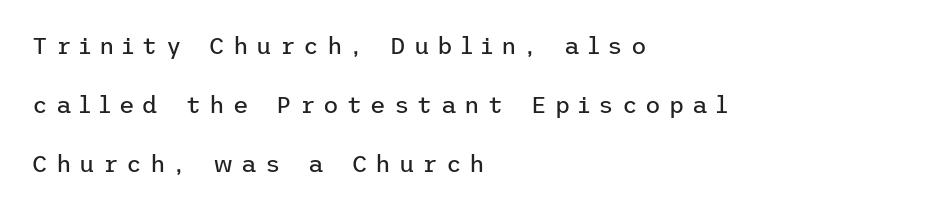
Q: Is the text bold? A: No.
Q: Is the text italic (slanted)? A: No, it is upright.
Q: Is the text underlined? A: No.
Q: How is the paragraph aligned? A: Left-aligned.
Q: Is the spacing between letters normal or unusually wide? A: Unusually wide.
Q: Is the spacing between lines tight, normal or loose? A: Loose.
